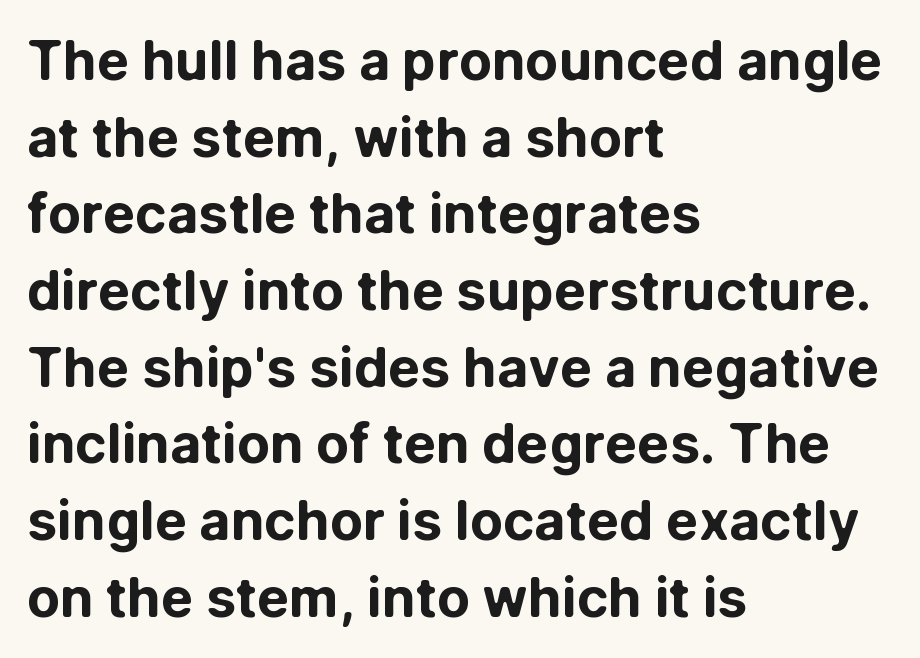
The text block is weighted toward the left margin, trailing off unevenly rightward. If you drew a line through each stem, it would be perfectly vertical. Is the letter spacing exaggerated? No — it looks like the ordinary default. Vertical spacing — default. Heft: maximum for text — a bold.
